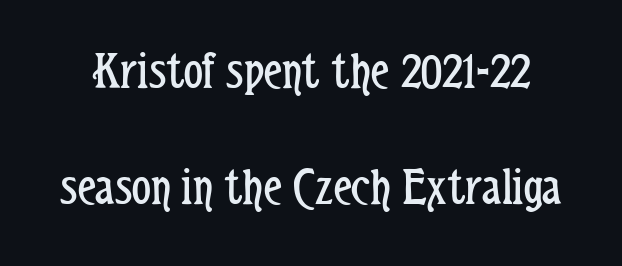
Stem width sits at or under what a default text font uses. Do the characters align in a grid? No, the font is proportional. This rendering features lettering with no underline. Quick note: interline space is abundant. In terms of letterspacing, this is plain default setting.
